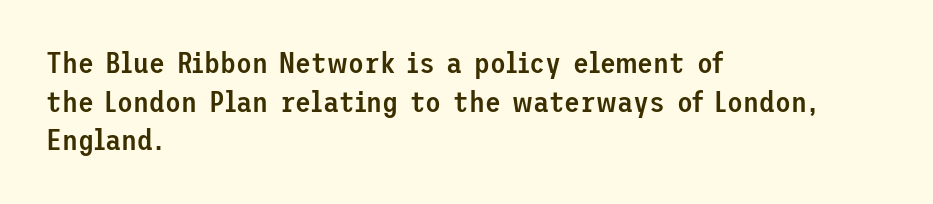
The image shows 29 px semibold sans-serif type, upright; set left-aligned, normal line spacing (1.33x), normal letter spacing, not underlined; low stroke contrast and a medium x-height.
